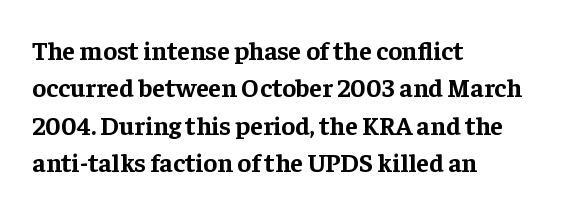
Q: Is the text bold? A: Yes.
Q: Is the text italic (slanted)? A: No, it is upright.
Q: Is the text underlined? A: No.
Q: How is the paragraph aligned? A: Left-aligned.
Q: Is the spacing between letters normal or unusually wide? A: Normal.
Q: Is the spacing between lines tight, normal or loose? A: Normal.
